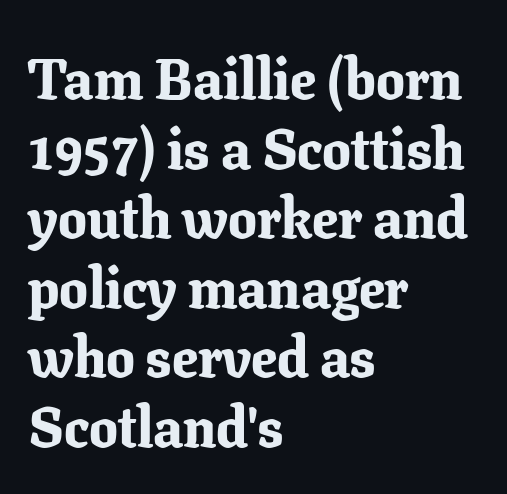
Q: Is the text bold? A: Yes.
Q: Is the text italic (slanted)? A: No, it is upright.
Q: Is the typeface a serif or a sans-serif typeface? A: Serif.
Q: Is the text underlined? A: No.
Q: How is the paragraph aligned? A: Left-aligned.
Q: Is the spacing between letters normal or unusually wide? A: Normal.
Q: Width (condensed, normal, or wide)? A: Normal.
Q: Stroke contrast? A: Low.
Q: x-height? A: Medium.
Q: Monospaced? A: No.
